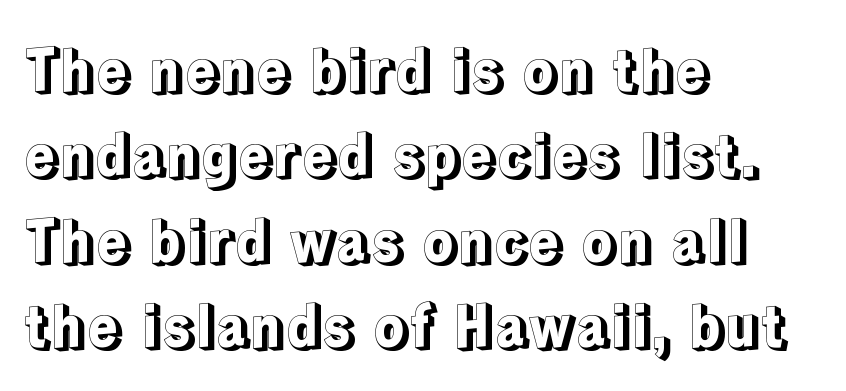
Q: Is the text italic (slanted)? A: No, it is upright.
Q: Is the text underlined? A: No.
Q: How is the paragraph aligned? A: Left-aligned.
Q: Is the spacing between letters normal or unusually wide? A: Normal.
Q: Is the spacing between lines tight, normal or loose? A: Normal.
Q: Width (condensed, normal, or wide)? A: Normal.
Q: x-height? A: Medium.
Q: Monospaced? A: No.
